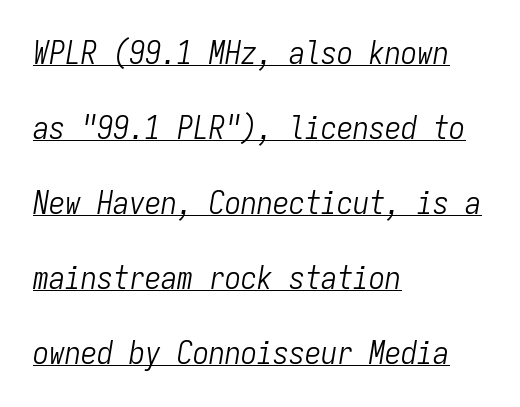
{"italic": "yes", "lean": "right", "slant_degrees": 9, "bold": "no", "weight": "light", "width": "condensed", "stroke_contrast": "low", "x_height": "medium", "monospaced": "yes", "underline": "yes", "align": "left", "line_spacing": "loose", "line_spacing_ratio": 2.34, "letter_spacing": "normal", "letter_spacing_em": 0.0, "glyph_px": 32}
